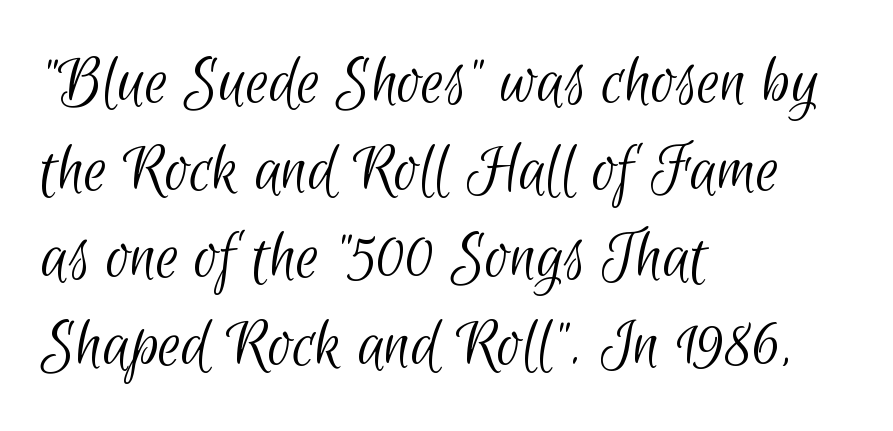
Q: Is the text bold? A: No.
Q: Is the typeface a serif or a sans-serif typeface? A: Sans-serif.
Q: Is the text underlined? A: No.
Q: How is the paragraph aligned? A: Left-aligned.
Q: Is the spacing between letters normal or unusually wide? A: Normal.
Q: Width (condensed, normal, or wide)? A: Condensed.
Q: Stroke contrast? A: Low.
Q: x-height? A: Small.
Q: Monospaced? A: No.
